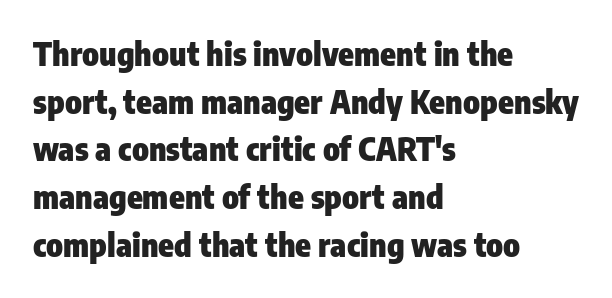
Standard letterfit; no display-style spreading of the glyphs. Underline: absent. Alignment: flush left. A normal amount of white space separates one row of letters from the next.
